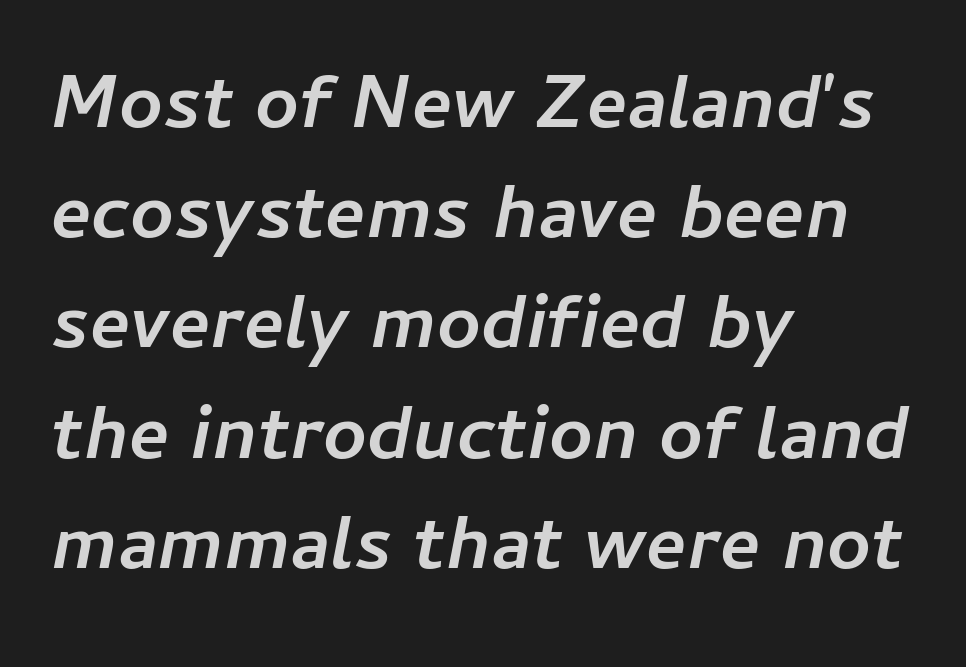
The image shows 76 px semibold type, italic (leaning right); set left-aligned, normal line spacing (1.45x), normal letter spacing, not underlined; low stroke contrast and a medium x-height.
